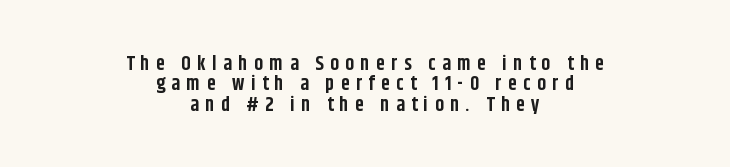
Q: Is the text bold? A: Yes.
Q: Is the text italic (slanted)? A: No, it is upright.
Q: Is the text underlined? A: No.
Q: How is the paragraph aligned? A: Centered.
Q: Is the spacing between letters normal or unusually wide? A: Unusually wide.
Q: Is the spacing between lines tight, normal or loose? A: Tight.
